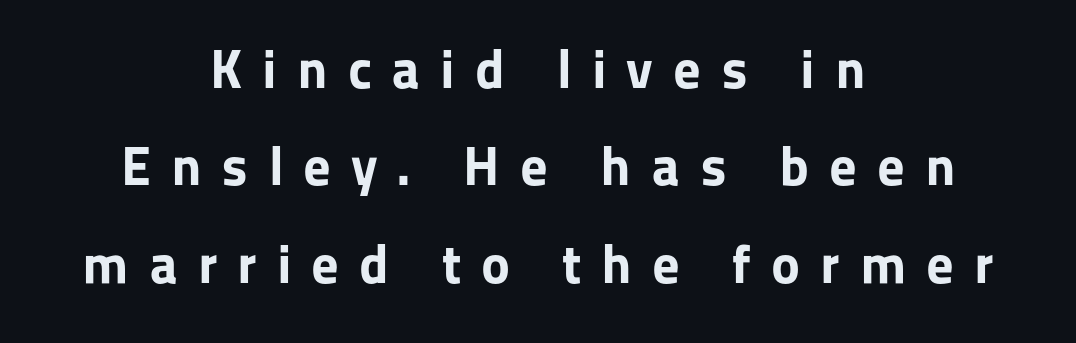
The image shows 55 px bold sans-serif type, upright; set centered, line spacing 1.77x, unusually wide letter spacing (+0.36 em), not underlined; low stroke contrast and a medium x-height.
